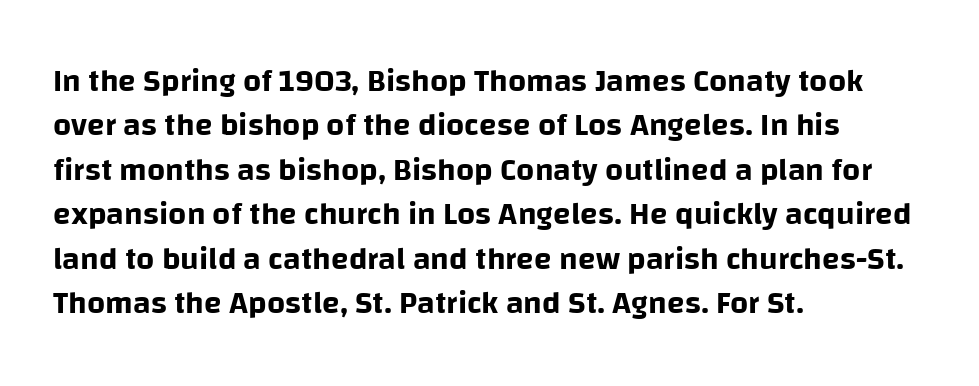
Q: Is the text italic (slanted)? A: No, it is upright.
Q: Is the typeface a serif or a sans-serif typeface? A: Sans-serif.
Q: Is the text underlined? A: No.
Q: How is the paragraph aligned? A: Left-aligned.
Q: Is the spacing between letters normal or unusually wide? A: Normal.
Q: Is the spacing between lines tight, normal or loose? A: Normal.
Q: Width (condensed, normal, or wide)? A: Normal.
Q: Stroke contrast? A: Low.
Q: x-height? A: Large.
Q: Monospaced? A: No.
